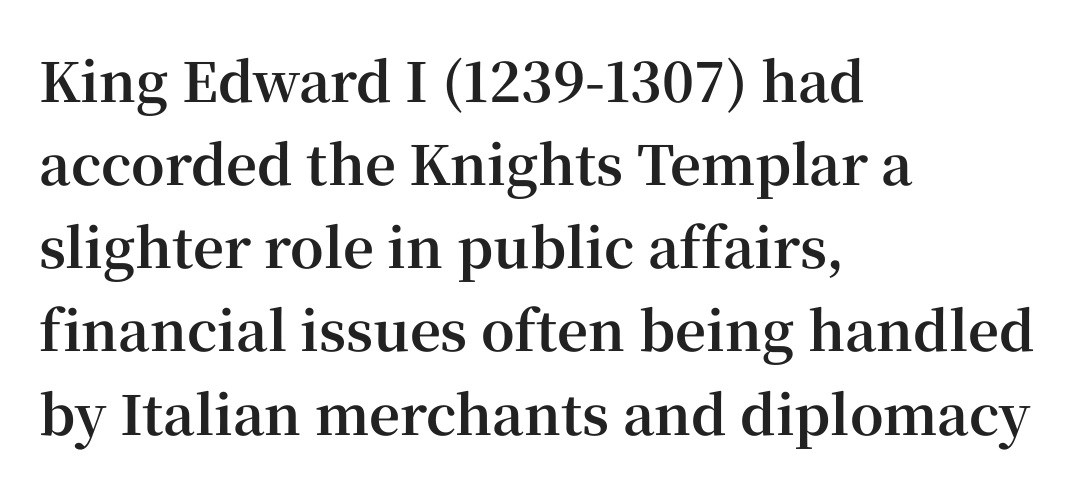
Q: Is the text bold? A: Yes.
Q: Is the text italic (slanted)? A: No, it is upright.
Q: Is the typeface a serif or a sans-serif typeface? A: Serif.
Q: Is the text underlined? A: No.
Q: How is the paragraph aligned? A: Left-aligned.
Q: Is the spacing between letters normal or unusually wide? A: Normal.
Q: Is the spacing between lines tight, normal or loose? A: Normal.
Q: Width (condensed, normal, or wide)? A: Normal.
Q: Stroke contrast? A: High.
Q: x-height? A: Medium.
Q: Monospaced? A: No.
